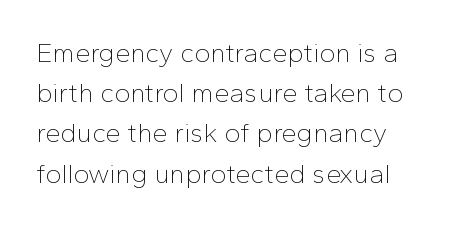
The strip under each line holds only bare page. The lines sit at an ordinary, default distance from one another. Unbolded letterforms with no extra heft. Italic? Not at all — the glyphs are vertical.
